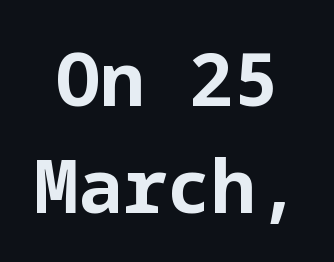
Q: Is the text bold? A: Yes.
Q: Is the text italic (slanted)? A: No, it is upright.
Q: Is the typeface a serif or a sans-serif typeface? A: Sans-serif.
Q: Is the text underlined? A: No.
Q: Is the spacing between letters normal or unusually wide? A: Normal.
Q: Is the spacing between lines tight, normal or loose? A: Normal.
Q: Width (condensed, normal, or wide)? A: Normal.
Q: Stroke contrast? A: Low.
Q: x-height? A: Medium.
